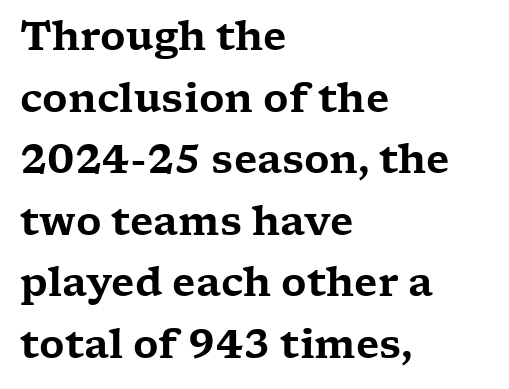
{"serif": "yes", "italic": "no", "width": "wide", "stroke_contrast": "low", "x_height": "medium", "monospaced": "no", "underline": "no", "align": "left", "line_spacing": "normal", "line_spacing_ratio": 1.58, "letter_spacing": "normal", "letter_spacing_em": 0.0, "glyph_px": 39}
